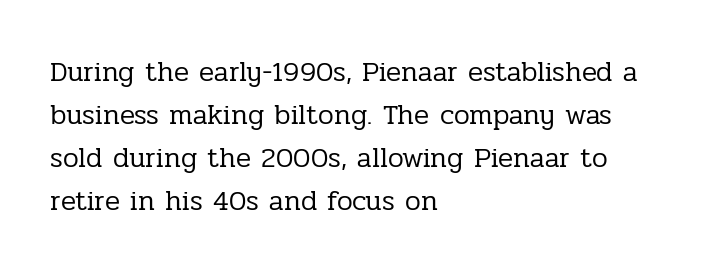
{"serif": "yes", "italic": "no", "bold": "no", "weight": "regular", "width": "normal", "stroke_contrast": "low", "x_height": "medium", "monospaced": "no", "underline": "no", "align": "left", "line_spacing": "normal", "line_spacing_ratio": 1.53, "letter_spacing": "normal", "letter_spacing_em": 0.0, "glyph_px": 28}
